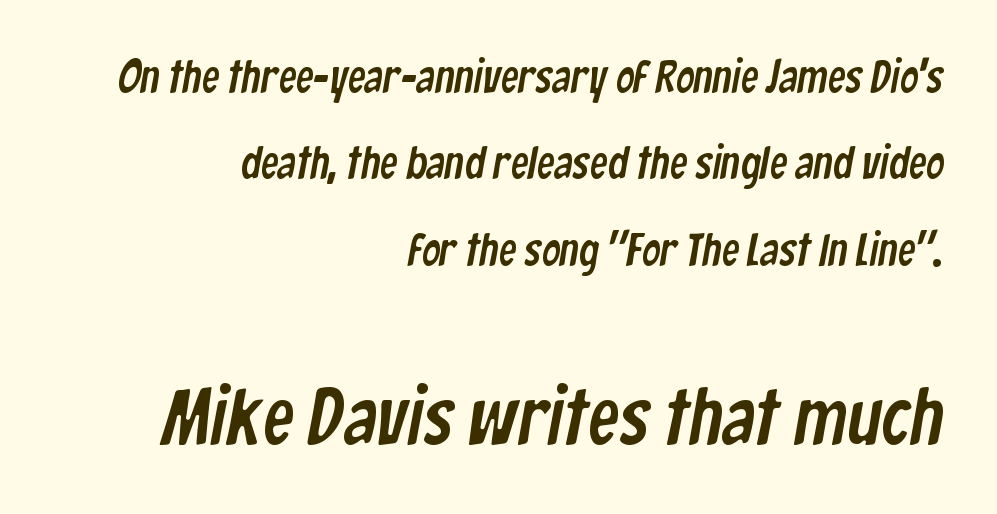
The image shows 79 px condensed sans-serif type; set right-aligned, loose line spacing (1.92x), normal letter spacing, not underlined; the second (bottom) block is 1.76x larger; low stroke contrast and a medium x-height.
